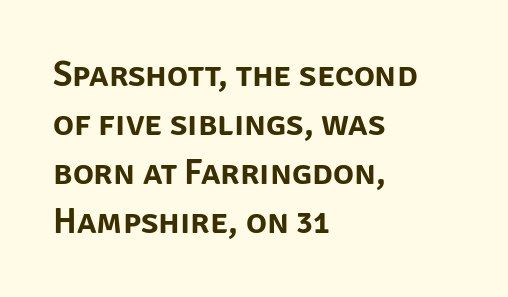
Q: Is the text italic (slanted)? A: No, it is upright.
Q: Is the typeface a serif or a sans-serif typeface? A: Sans-serif.
Q: Is the text underlined? A: No.
Q: How is the paragraph aligned? A: Left-aligned.
Q: Is the spacing between letters normal or unusually wide? A: Normal.
Q: Is the spacing between lines tight, normal or loose? A: Normal.
Q: Width (condensed, normal, or wide)? A: Normal.
Q: Stroke contrast? A: Low.
Q: x-height? A: Large.
Q: Monospaced? A: No.
